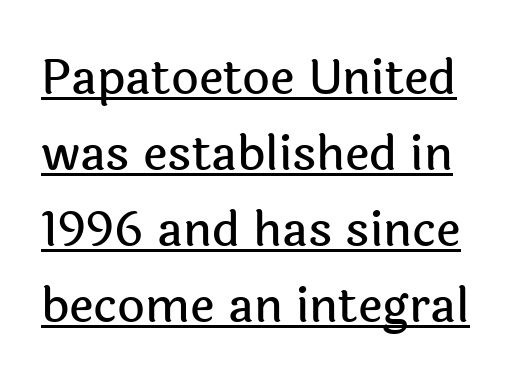
The image shows 48 px sans-serif type, upright; set normal line spacing (1.58x), normal letter spacing, underlined; a medium x-height.
